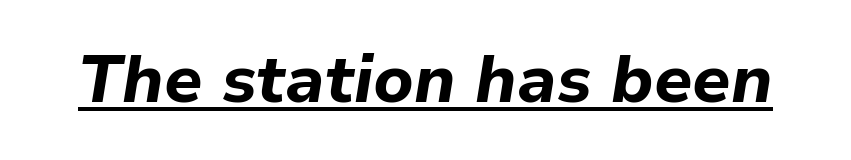
{"italic": "yes", "lean": "right", "slant_degrees": 9, "bold": "yes", "weight": "bold", "width": "normal", "stroke_contrast": "low", "x_height": "medium", "monospaced": "no", "underline": "yes", "letter_spacing": "normal", "letter_spacing_em": 0.0, "glyph_px": 67}
